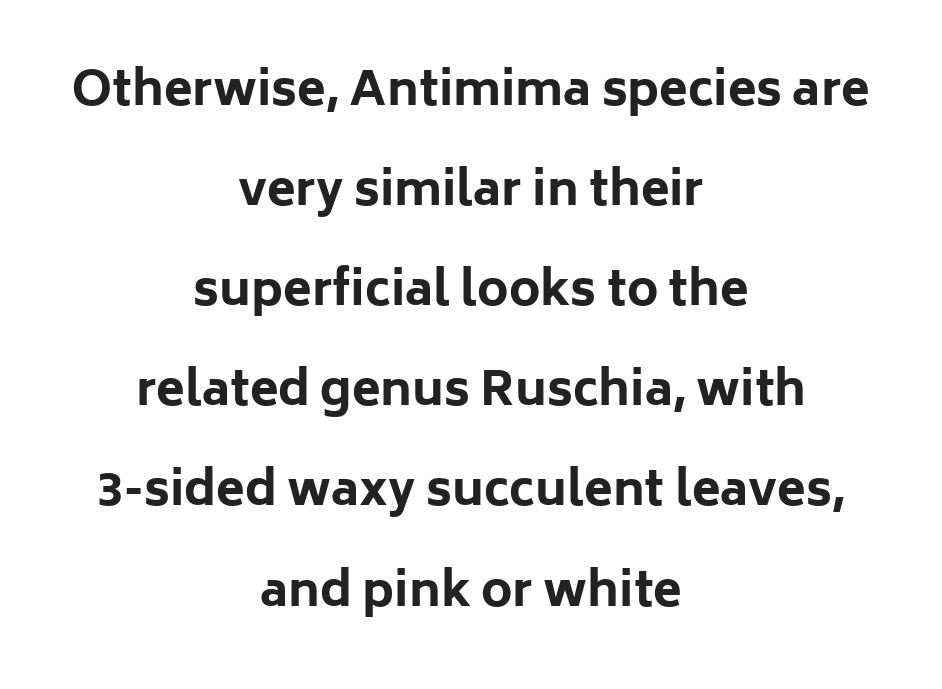
If you drew a line through each stem, it would be perfectly vertical. The lines are spread far apart with generous leading. Clear beneath every line of the passage. There is no visible air inserted between adjacent glyphs. Notice how thick the strokes are: this is what a full bold looks like.
